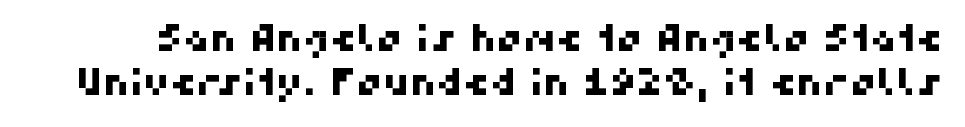
The image shows 37 px sans-serif type; set line spacing 1.19x, normal letter spacing, not underlined; high stroke contrast and a medium x-height.
